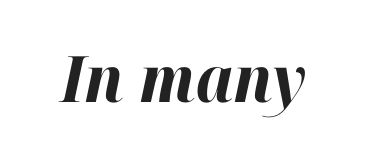
The image shows 64 px bold type, italic (leaning right); set normal letter spacing, not underlined; high stroke contrast and a medium x-height.
